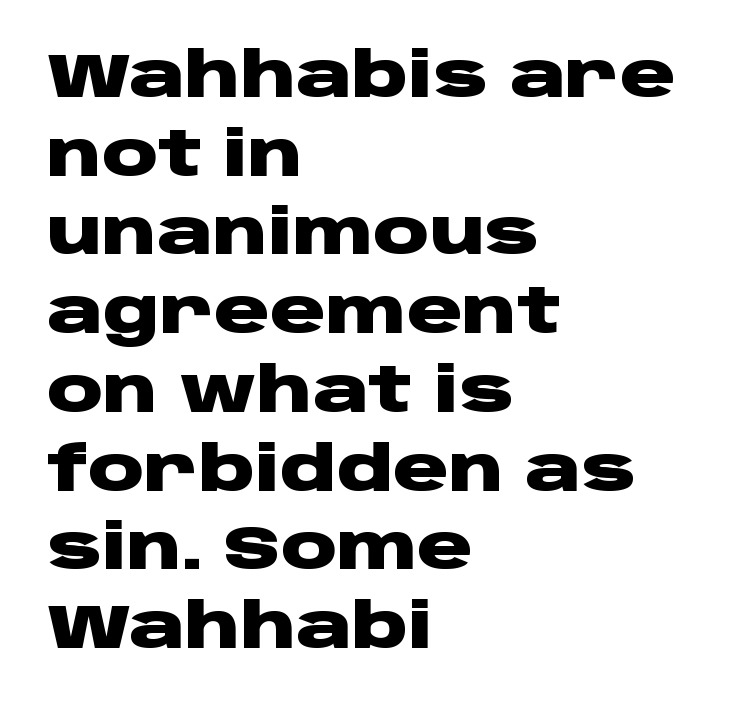
Q: Is the text bold? A: Yes.
Q: Is the text italic (slanted)? A: No, it is upright.
Q: Is the typeface a serif or a sans-serif typeface? A: Sans-serif.
Q: Is the text underlined? A: No.
Q: How is the paragraph aligned? A: Left-aligned.
Q: Is the spacing between letters normal or unusually wide? A: Normal.
Q: Is the spacing between lines tight, normal or loose? A: Normal.
Q: Width (condensed, normal, or wide)? A: Wide.
Q: Stroke contrast? A: Low.
Q: x-height? A: Large.
Q: Monospaced? A: No.
